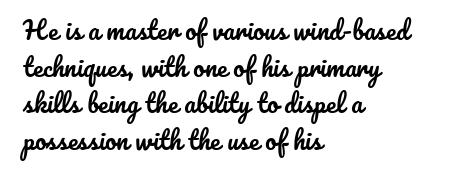
The tracking reads as untouched default to a designer's eye. Vertical spacing — default. All the whitespace from short lines collects on the right. Bare-footed words on every line.
